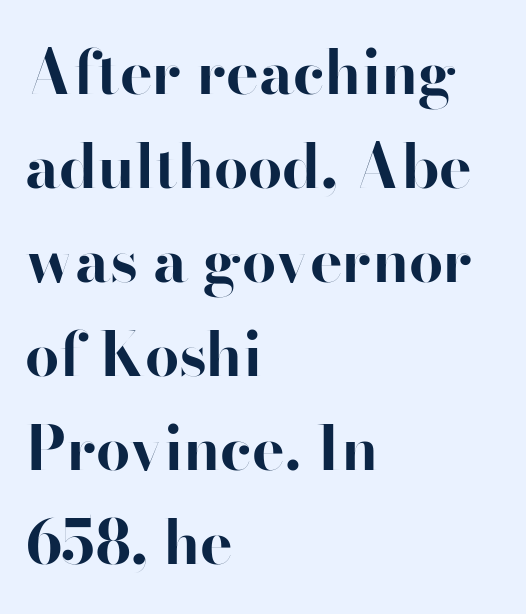
{"serif": "no", "italic": "no", "bold": "yes", "weight": "bold", "width": "normal", "stroke_contrast": "high", "x_height": "small", "monospaced": "no", "underline": "no", "align": "left", "line_spacing": "normal", "line_spacing_ratio": 1.54, "letter_spacing": "normal", "letter_spacing_em": 0.0, "glyph_px": 61}
